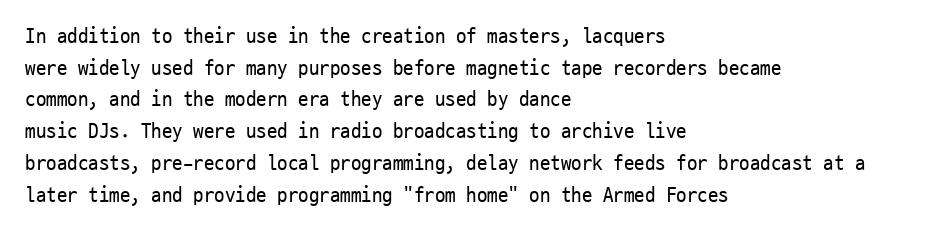
Style check: upright. Leftover space on each line is placed entirely after the last word. The rows are spaced the way most documents space them. The font is comparable to plain body text, perhaps lighter. Honestly, there is no underline to notice here at all. Nobody touched the tracking dial on this one.
